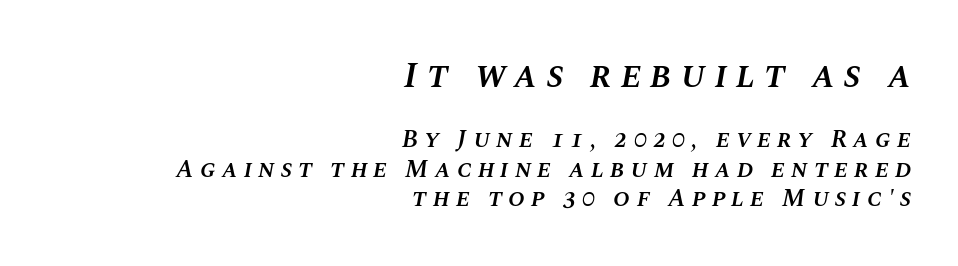
Quick note: italic. There is plenty of visible air inserted between adjacent glyphs. In CSS terms this would be text-align: right. You get the large type first, then a drop to smaller type.
